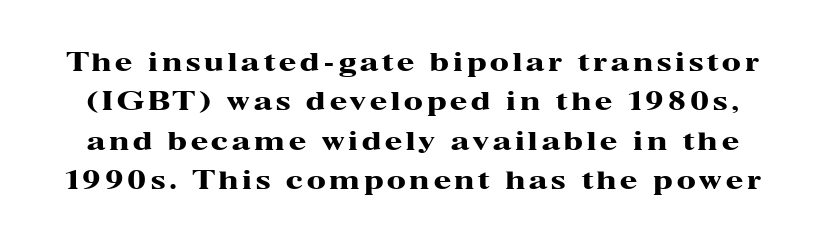
Descenders hang freely into open space. The vertical gap from one line to the next is medium. The lettering holds an erect, upright posture throughout. The passage shown is emphatically bold.
